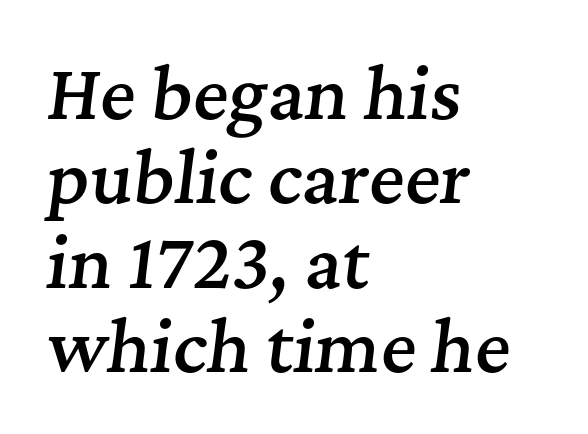
The lines are quadded left. Looks like regular typesetting: each glyph gets only the width it needs. The strokes are fattened partway — semibold, not bold. Default kerning and tracking; the words read as compact shapes.
